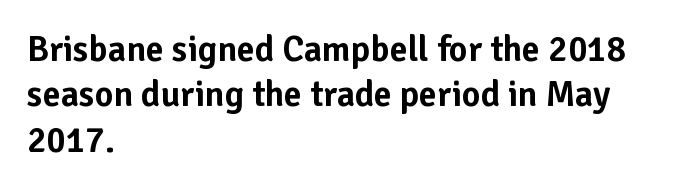
The image shows 36 px sans-serif type, upright; set left-aligned, normal line spacing (1.26x), normal letter spacing, not underlined; low stroke contrast and a medium x-height.
